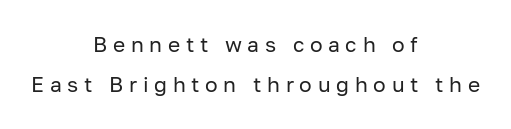
The image shows 21 px text type, upright; set centered, loose line spacing (1.91x), unusually wide letter spacing (+0.27 em), not underlined.
